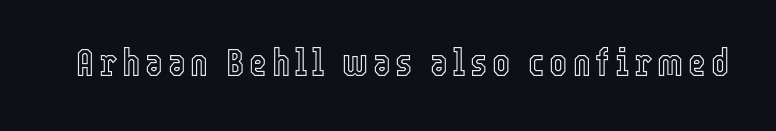
The image shows 38 px condensed type, upright; set not underlined; a medium x-height.
